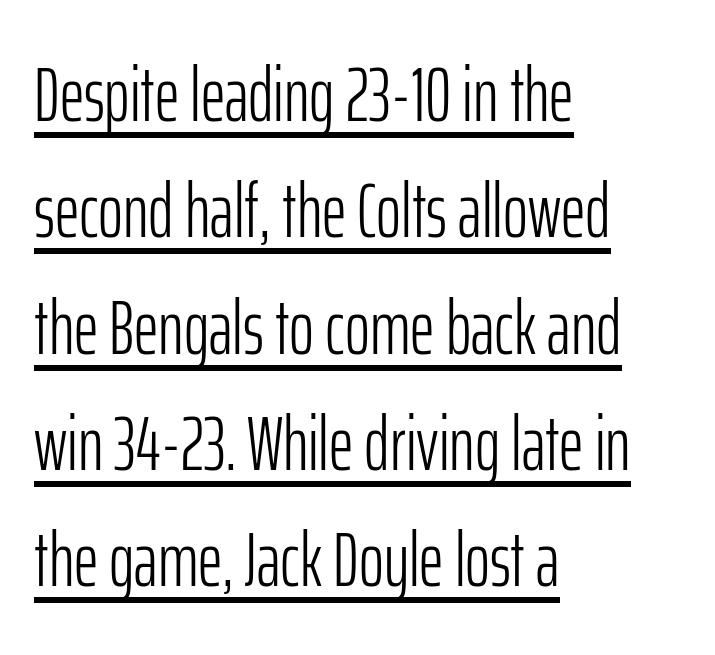
{"serif": "no", "italic": "no", "bold": "no", "weight": "light", "width": "condensed", "stroke_contrast": "low", "x_height": "medium", "monospaced": "no", "underline": "yes", "align": "left", "line_spacing": "normal", "line_spacing_ratio": 1.53, "letter_spacing": "normal", "letter_spacing_em": 0.0, "glyph_px": 76}
